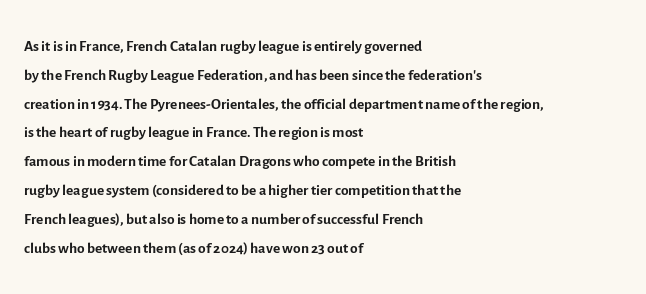
{"italic": "no", "bold": "no", "underline": "no", "align": "left", "line_spacing": "normal", "line_spacing_ratio": 1.31, "letter_spacing": "normal", "letter_spacing_em": 0.0, "glyph_px": 22}
